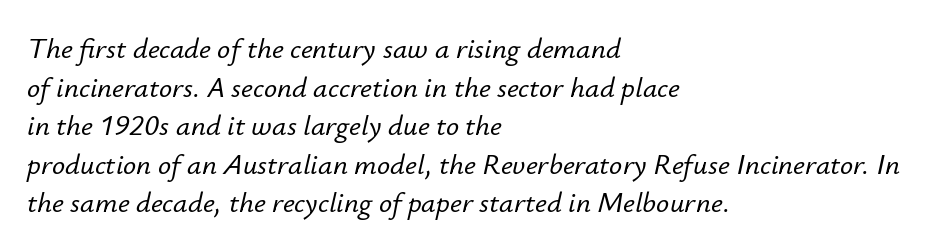
Q: Is the text italic (slanted)? A: Yes, it leans right by about 12 degrees.
Q: Is the text underlined? A: No.
Q: How is the paragraph aligned? A: Left-aligned.
Q: Is the spacing between letters normal or unusually wide? A: Normal.
Q: Is the spacing between lines tight, normal or loose? A: Normal.
Q: Width (condensed, normal, or wide)? A: Normal.
Q: Stroke contrast? A: Low.
Q: x-height? A: Small.
Q: Monospaced? A: No.
